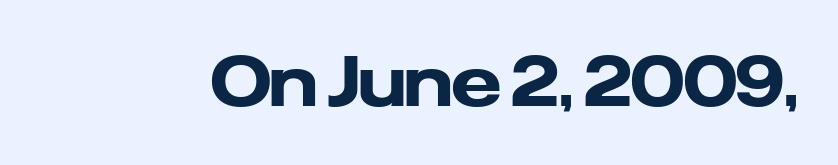
Is this a fixed-width face? No — the glyphs have proportional, varying widths. Letterform terminals end flat and unadorned throughout the passage. The tracking reads as untouched default to a designer's eye. Clear beneath every line of the passage.
